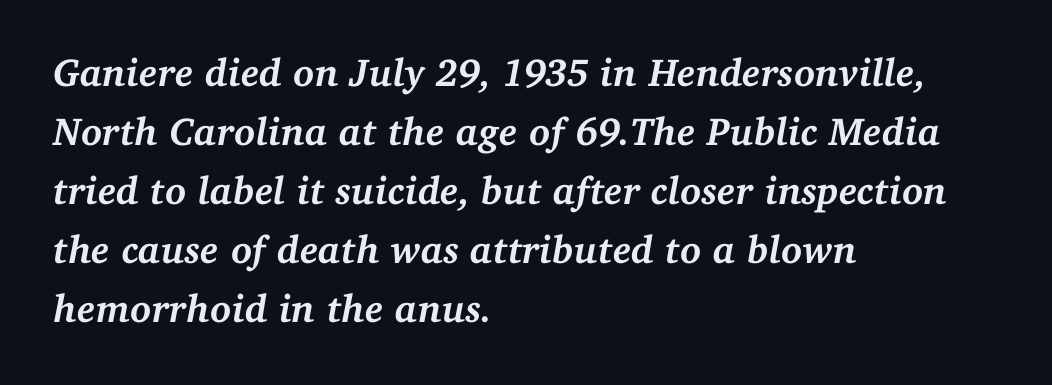
The rag falls on the right side of this text block. Do the characters align in a grid? No, the font is proportional. In terms of letterform style, serifs are clearly present. Heavy-handed strokes throughout: this text is bold. A normal amount of white space separates one row of letters from the next.
